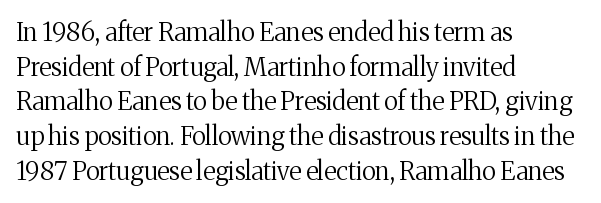
The letters stand straight up with perfectly vertical stems. The typesetter chose a ragged-right arrangement here. What's the leading like? Ordinary, nothing unusual. Nothing unusual about the tracking: characters are spaced as the font intends. Is the stroke heavy? The answer is a plain regular-or-lighter.
